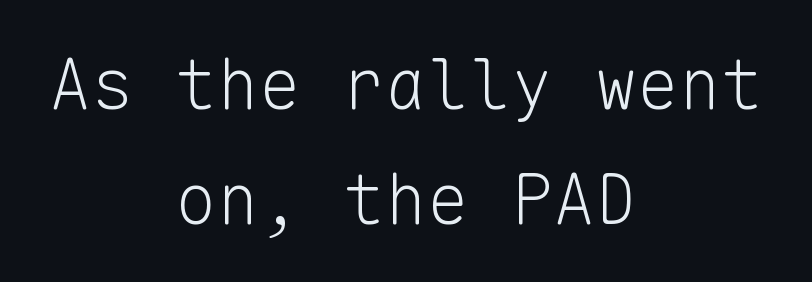
Q: Is the text bold? A: No.
Q: Is the text italic (slanted)? A: No, it is upright.
Q: Is the typeface a serif or a sans-serif typeface? A: Sans-serif.
Q: Is the text underlined? A: No.
Q: How is the paragraph aligned? A: Centered.
Q: Is the spacing between letters normal or unusually wide? A: Normal.
Q: Is the spacing between lines tight, normal or loose? A: Normal.
Q: Width (condensed, normal, or wide)? A: Normal.
Q: Stroke contrast? A: Low.
Q: x-height? A: Medium.
Q: Monospaced? A: Yes.
